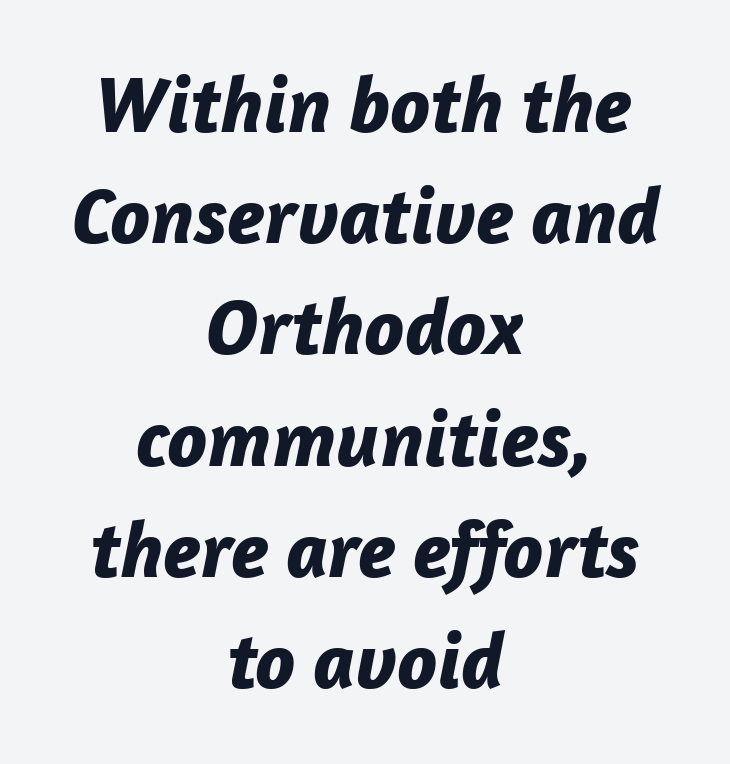
{"italic": "yes", "lean": "right", "slant_degrees": 12, "bold": "yes", "weight": "bold", "width": "normal", "stroke_contrast": "low", "x_height": "medium", "monospaced": "no", "underline": "no", "align": "center", "line_spacing": "normal", "line_spacing_ratio": 1.39, "letter_spacing": "normal", "letter_spacing_em": 0.0, "glyph_px": 80}
